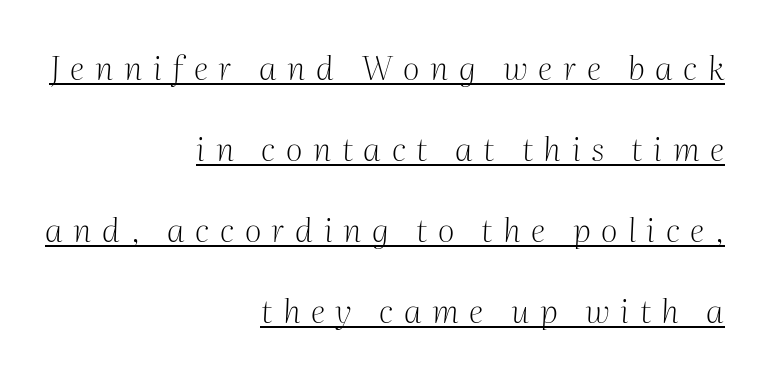
The passage shown is typed in a proportional face where columns would drift. Compared with a flush-left layout, this one pins lines to the opposite, right side. The characters display serif detailing at their extremities. The lines are spread far apart with generous leading.
